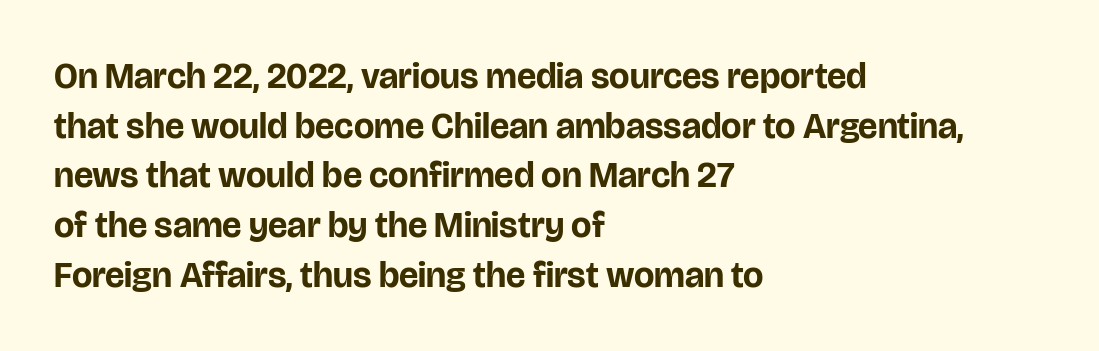
Is there much room between lines? A standard amount, neither cramped nor airy. Every stem runs plumb, perpendicular to the baseline. Honestly, there is no underline to notice here at all. Each letter keeps its own natural width here, so spacing adapts to shape. The lines in this sample share a left origin and differ only in where they stop. Its strokes are broad and dark, the hallmark of bold type.
